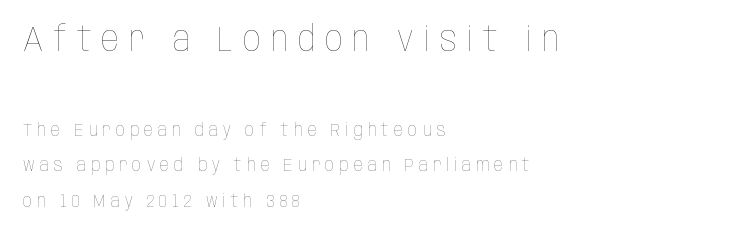
The image shows 35 px thin, condensed type, upright; set left-aligned, loose line spacing (1.99x), unusually wide letter spacing (+0.28 em), not underlined; the first (top) block is 1.94x larger; low stroke contrast and a large x-height.
